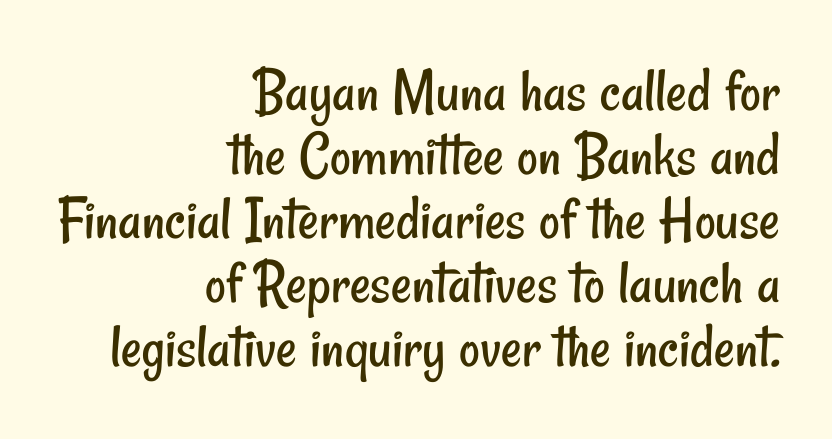
The image shows 64 px regular-weight, condensed sans-serif type; set right-aligned, tight line spacing (1.0x), normal letter spacing, not underlined; low stroke contrast and a small x-height.
